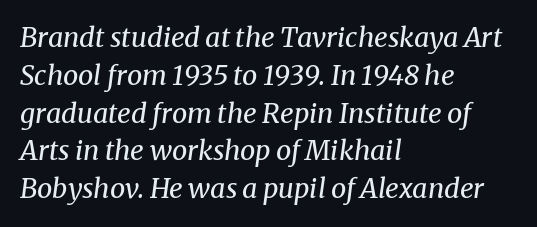
{"italic": "yes", "lean": "right", "slant_degrees": 8, "bold": "no", "underline": "no", "align": "left", "line_spacing": "normal", "line_spacing_ratio": 1.4, "letter_spacing": "normal", "letter_spacing_em": 0.0, "glyph_px": 27}
